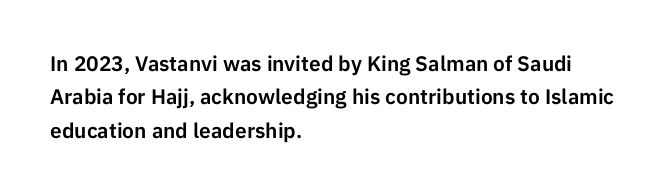
{"italic": "no", "underline": "no", "align": "left", "line_spacing": "normal", "line_spacing_ratio": 1.59, "letter_spacing": "normal", "letter_spacing_em": 0.0, "glyph_px": 21}
